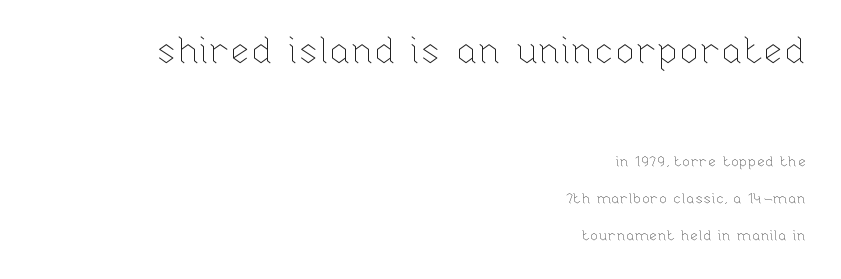
Q: Is the text bold? A: No.
Q: Is the text italic (slanted)? A: No, it is upright.
Q: Is the text underlined? A: No.
Q: How is the paragraph aligned? A: Right-aligned.
Q: Is the spacing between letters normal or unusually wide? A: Normal.
Q: Is the spacing between lines tight, normal or loose? A: Loose.
Q: Which block of text is set in a larger size, the first (top) or the second (bottom)? A: The first (top) one.
Q: Width (condensed, normal, or wide)? A: Normal.
Q: Stroke contrast? A: Low.
Q: x-height? A: Medium.
Q: Monospaced? A: No.
